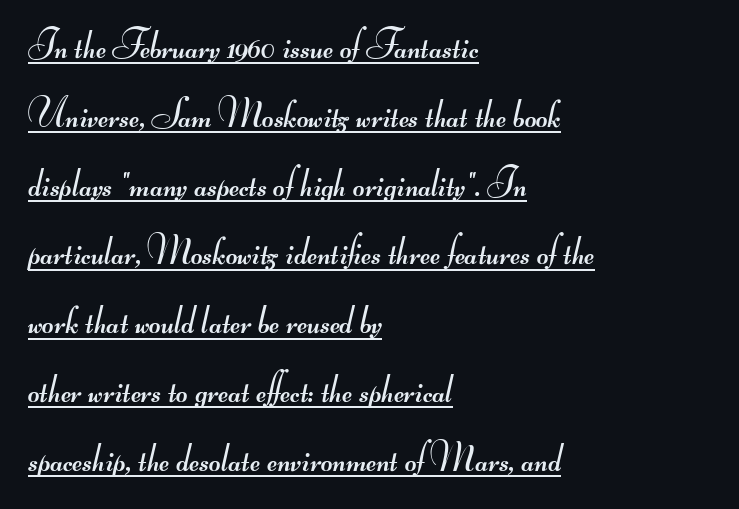
Q: Is the text bold? A: No.
Q: Is the typeface a serif or a sans-serif typeface? A: Sans-serif.
Q: Is the text underlined? A: Yes.
Q: How is the paragraph aligned? A: Left-aligned.
Q: Is the spacing between letters normal or unusually wide? A: Normal.
Q: Width (condensed, normal, or wide)? A: Wide.
Q: Stroke contrast? A: Medium.
Q: Monospaced? A: No.
